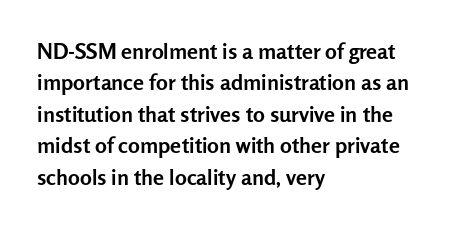
Q: Is the text bold? A: Yes.
Q: Is the text italic (slanted)? A: No, it is upright.
Q: Is the text underlined? A: No.
Q: How is the paragraph aligned? A: Left-aligned.
Q: Is the spacing between letters normal or unusually wide? A: Normal.
Q: Is the spacing between lines tight, normal or loose? A: Normal.
